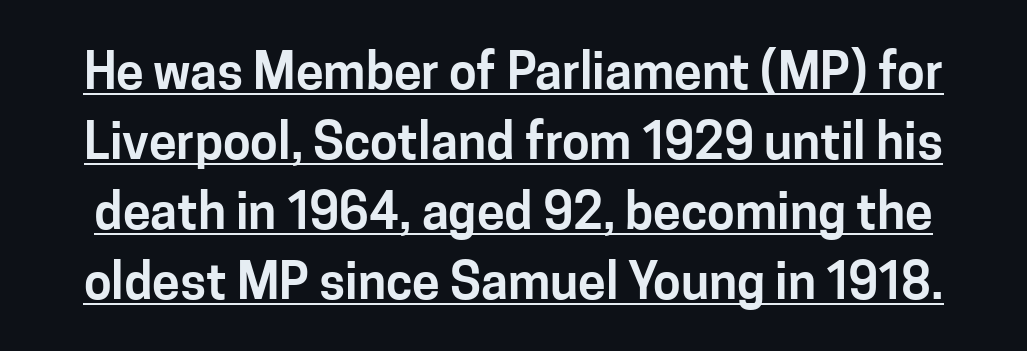
Q: Is the text italic (slanted)? A: No, it is upright.
Q: Is the typeface a serif or a sans-serif typeface? A: Sans-serif.
Q: Is the text underlined? A: Yes.
Q: Is the spacing between letters normal or unusually wide? A: Normal.
Q: Is the spacing between lines tight, normal or loose? A: Normal.
Q: Width (condensed, normal, or wide)? A: Normal.
Q: Stroke contrast? A: Low.
Q: x-height? A: Medium.
Q: Monospaced? A: No.
